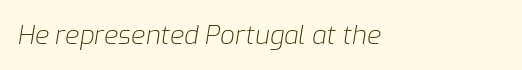
Q: Is the text bold? A: No.
Q: Is the text italic (slanted)? A: Yes, it leans right by about 9 degrees.
Q: Is the text underlined? A: No.
Q: How is the paragraph aligned? A: Left-aligned.
Q: Is the spacing between letters normal or unusually wide? A: Normal.
